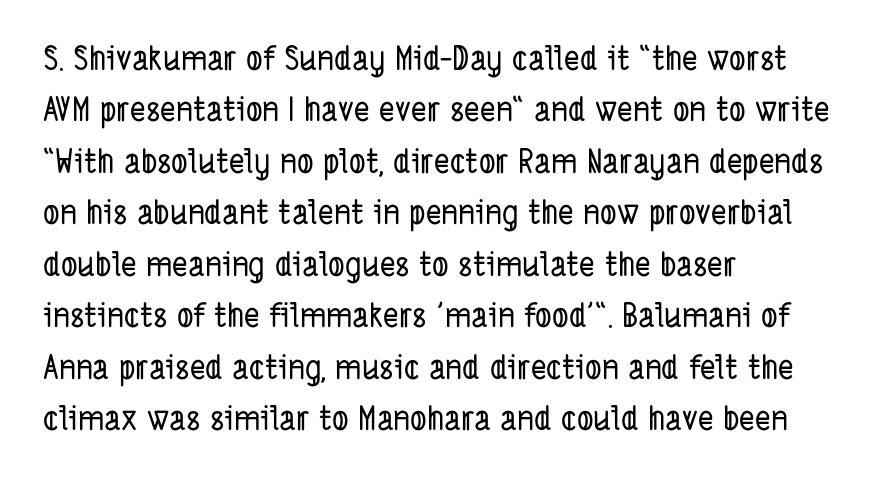
{"serif": "no", "width": "condensed", "stroke_contrast": "low", "x_height": "medium", "monospaced": "no", "underline": "no", "align": "left", "line_spacing": "normal", "line_spacing_ratio": 1.56, "letter_spacing": "normal", "letter_spacing_em": 0.0, "glyph_px": 33}
